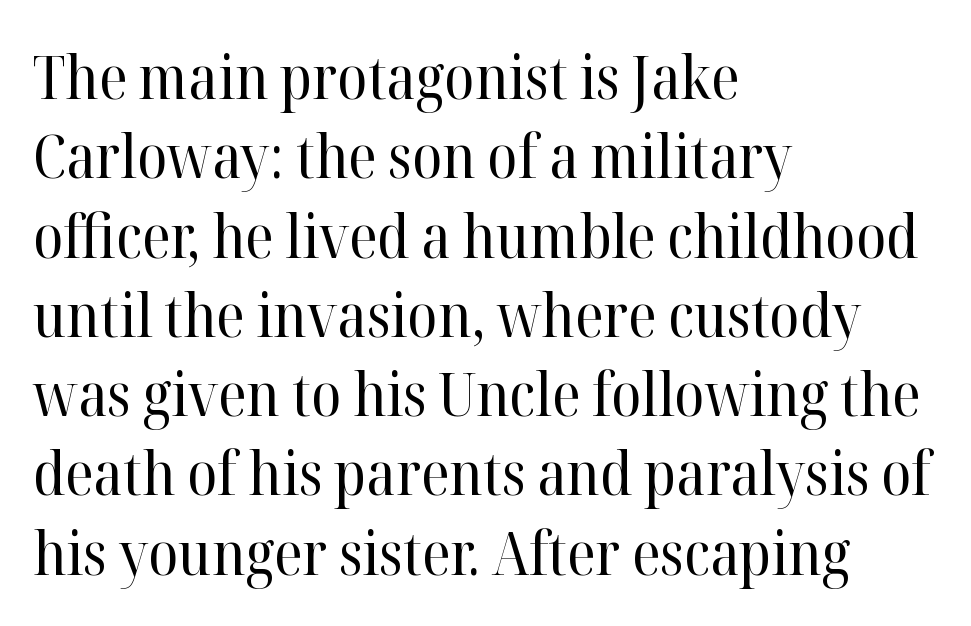
Do the characters align in a grid? No, the font is proportional. The typography opts for an upright posture over an oblique one. In terms of letterspacing, this is plain default setting. This block has exactly the height ordinary leading produces. The compositor pushed each line to the left boundary.
